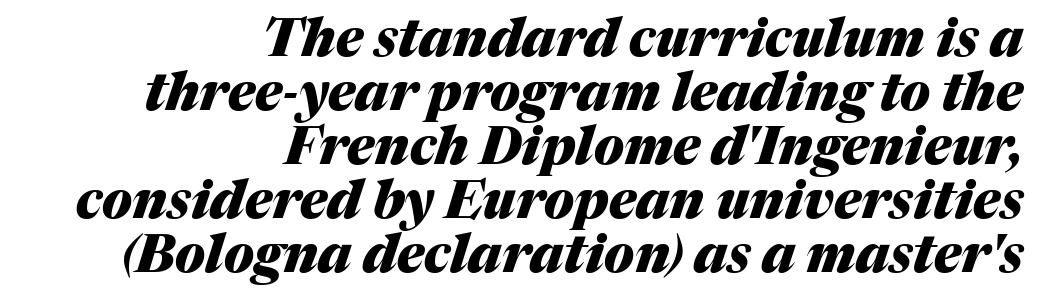
{"italic": "yes", "lean": "right", "slant_degrees": 17, "bold": "yes", "weight": "heavy", "width": "normal", "stroke_contrast": "medium", "x_height": "medium", "monospaced": "no", "underline": "no", "align": "right", "line_spacing": "tight", "line_spacing_ratio": 1.04, "letter_spacing": "normal", "letter_spacing_em": 0.0, "glyph_px": 52}
